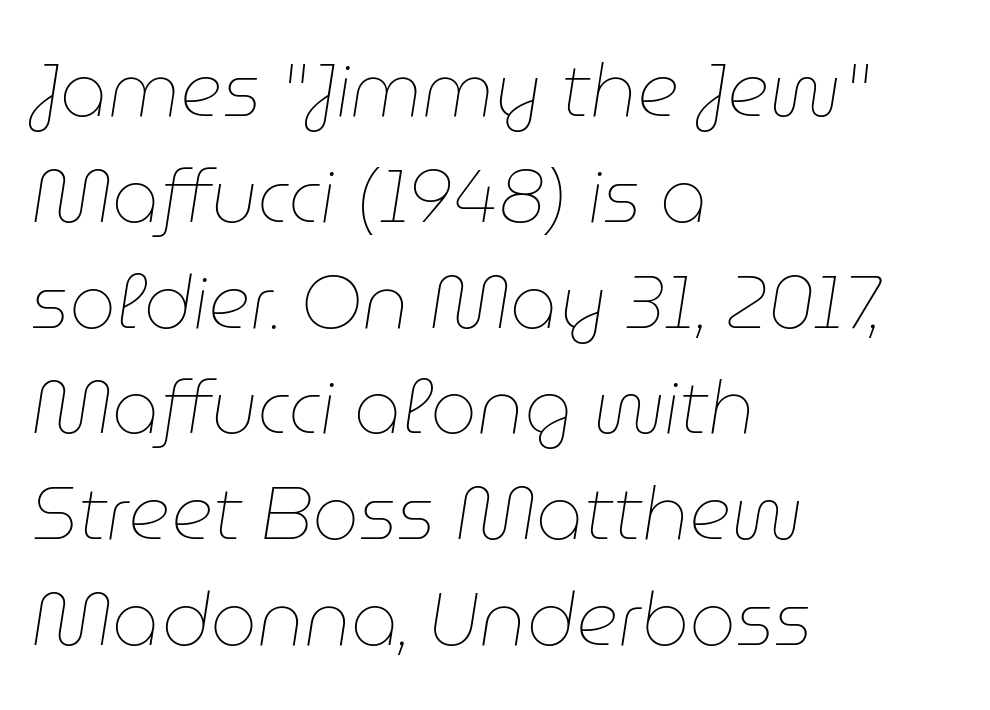
Every row of glyphs begins at an identical x-position on the left. Stroke mass is kept to a normal reading level or below. This sample has the flowing, uneven cadence of proportional lettering. Check the space under the baseline: it is left empty.
